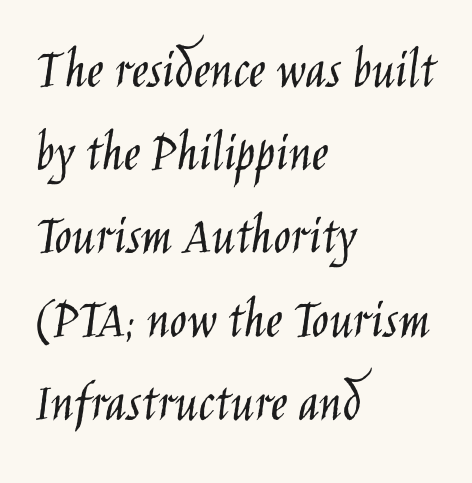
Clear beneath every line of the passage. Bold? No — there's no thickening of the strokes. The characters display no serif detailing; their extremities are plain. Compared with typical paragraphs, the rows here are spaced about the same. You could call the tracking neutral — neither tight nor loose. Horizontally, the lines are justified to the leading edge only.
